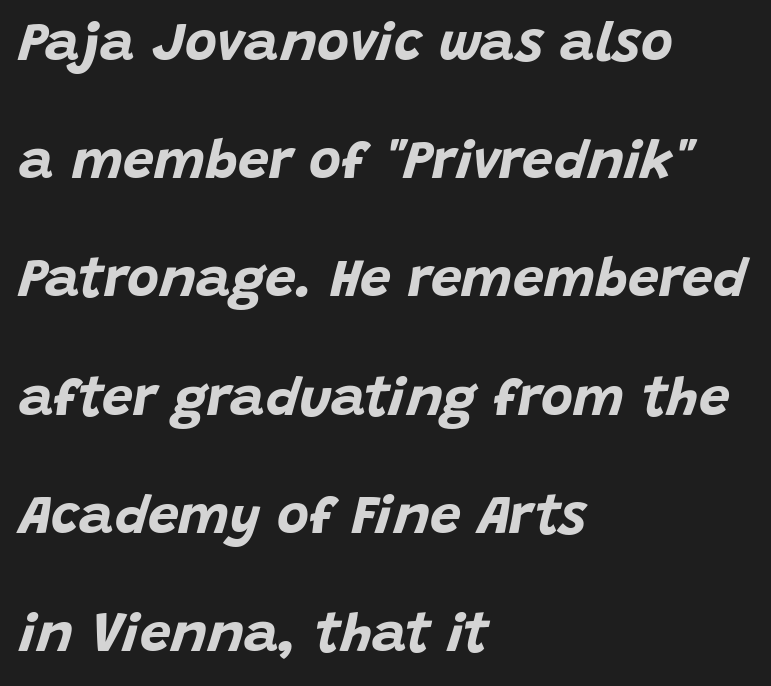
{"italic": "yes", "lean": "right", "slant_degrees": 15, "bold": "yes", "weight": "bold", "width": "normal", "stroke_contrast": "low", "x_height": "large", "monospaced": "no", "underline": "no", "align": "left", "line_spacing": "loose", "line_spacing_ratio": 2.15, "letter_spacing": "normal", "letter_spacing_em": 0.0, "glyph_px": 55}
